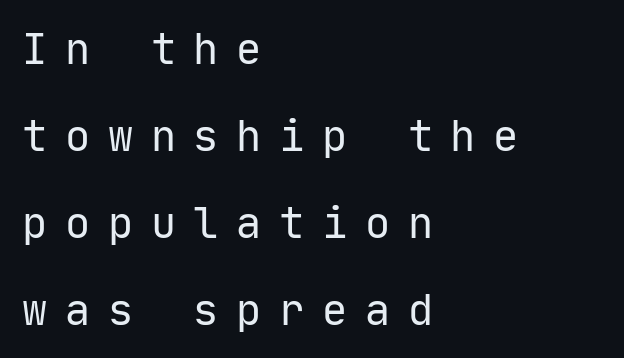
The image shows 42 px regular-weight sans-serif type, upright, monospaced; set left-aligned, loose line spacing (2.07x), unusually wide letter spacing (+0.42 em), not underlined; low stroke contrast and a medium x-height.
